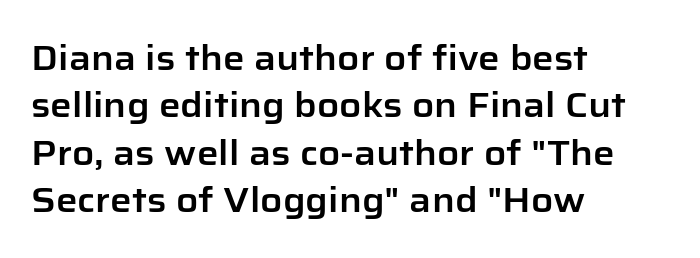
Q: Is the text italic (slanted)? A: No, it is upright.
Q: Is the typeface a serif or a sans-serif typeface? A: Sans-serif.
Q: Is the text underlined? A: No.
Q: How is the paragraph aligned? A: Left-aligned.
Q: Is the spacing between letters normal or unusually wide? A: Normal.
Q: Is the spacing between lines tight, normal or loose? A: Normal.
Q: Width (condensed, normal, or wide)? A: Normal.
Q: Stroke contrast? A: Low.
Q: x-height? A: Medium.
Q: Monospaced? A: No.
